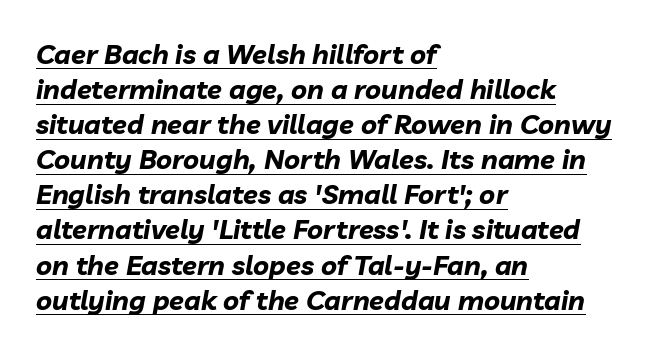
Q: Is the text bold? A: Yes.
Q: Is the text italic (slanted)? A: Yes, it leans right by about 10 degrees.
Q: Is the text underlined? A: Yes.
Q: How is the paragraph aligned? A: Left-aligned.
Q: Is the spacing between letters normal or unusually wide? A: Normal.
Q: Is the spacing between lines tight, normal or loose? A: Normal.
